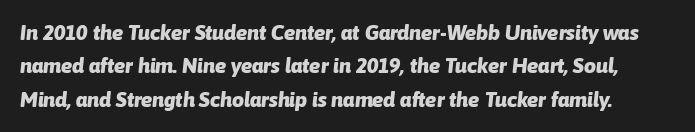
Stroke thickness is high; the sample reads as a true bold. Does the leading feel generous? No, just average. Beneath every word, the page is bare. Does extra space separate the letters? No, they use regular spacing.
